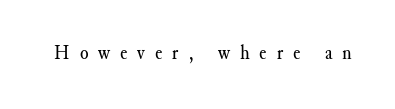
The image shows 22 px text type, upright; set unusually wide letter spacing (+0.45 em), not underlined.
